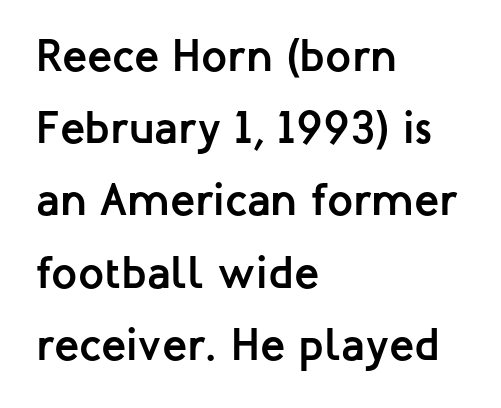
{"serif": "no", "italic": "no", "bold": "yes", "weight": "semibold", "width": "normal", "stroke_contrast": "low", "x_height": "medium", "monospaced": "no", "underline": "no", "align": "left", "line_spacing": "normal", "line_spacing_ratio": 1.57, "letter_spacing": "normal", "letter_spacing_em": 0.0, "glyph_px": 46}
